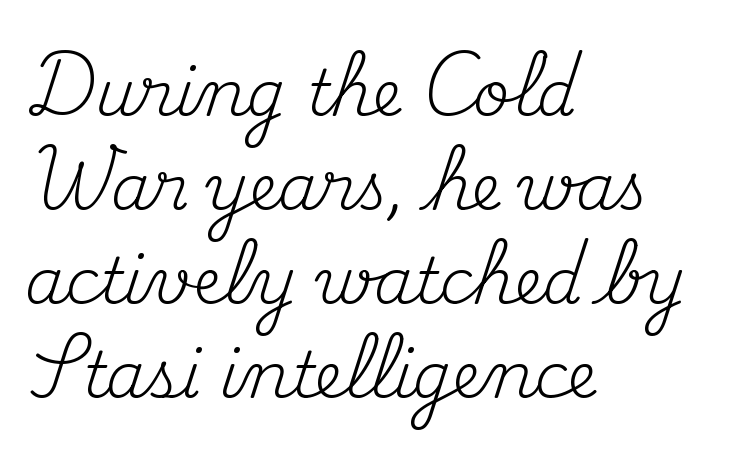
Each row of text sits above clean, open space. Letterform terminals end in serifs throughout the passage. Tracking here is standard; glyphs follow each other at the usual distance. The passage is arranged the way most books set body copy — flush left. The vertical gap from one line to the next is medium.
